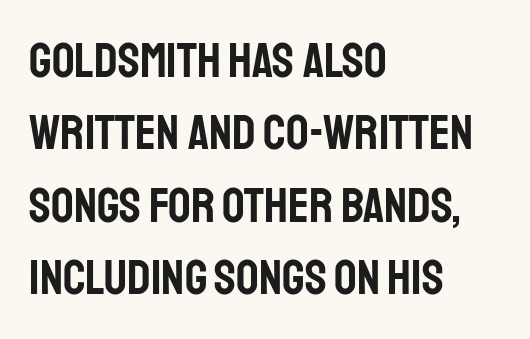
Rule under the text: the space is simply empty. Inter-character spacing is left at the font's built-in metrics. A typesetter would call this proportional, since set widths differ per character. The lettering stays uniformly vertical, giving the passage a roman look.
